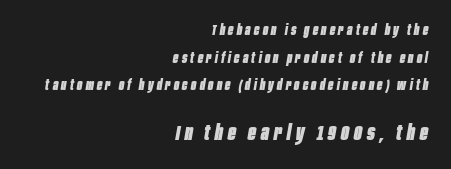
{"italic": "yes", "lean": "right", "slant_degrees": 10, "bold": "yes", "underline": "no", "align": "right", "line_spacing": "loose", "line_spacing_ratio": 1.98, "letter_spacing": "wide", "letter_spacing_em": 0.24, "larger_block": "second", "size_ratio": 1.5, "glyph_px": 21}
